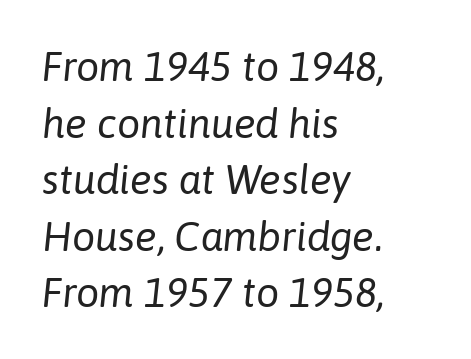
Vertical spacing — default. There's an unmistakable incline to the writing here. Line beginnings align vertically; line endings do not. No extra ink here — the face is not bold. This sample has the flowing, uneven cadence of proportional lettering.
